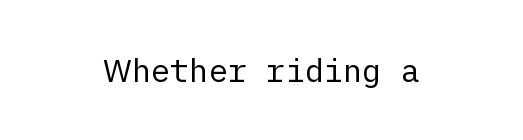
Plain, unruled lines of type. The face used here is a sans, in the tradition of grotesques and geometrics. The letters stand upright; this is a roman face. What stands out about the letter spacing? Nothing — it is the standard amount.
